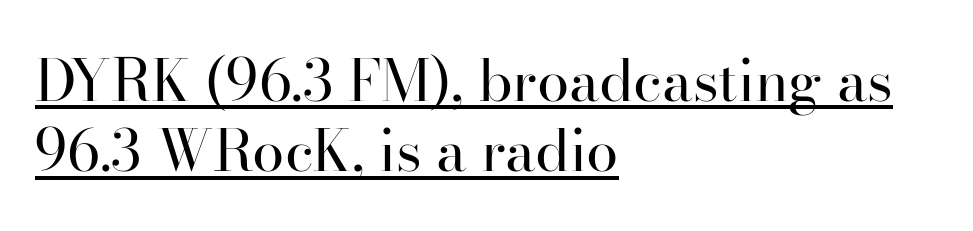
Q: Is the text bold? A: No.
Q: Is the text italic (slanted)? A: No, it is upright.
Q: Is the typeface a serif or a sans-serif typeface? A: Serif.
Q: Is the text underlined? A: Yes.
Q: How is the paragraph aligned? A: Left-aligned.
Q: Is the spacing between letters normal or unusually wide? A: Normal.
Q: Width (condensed, normal, or wide)? A: Normal.
Q: Stroke contrast? A: High.
Q: x-height? A: Small.
Q: Monospaced? A: No.
